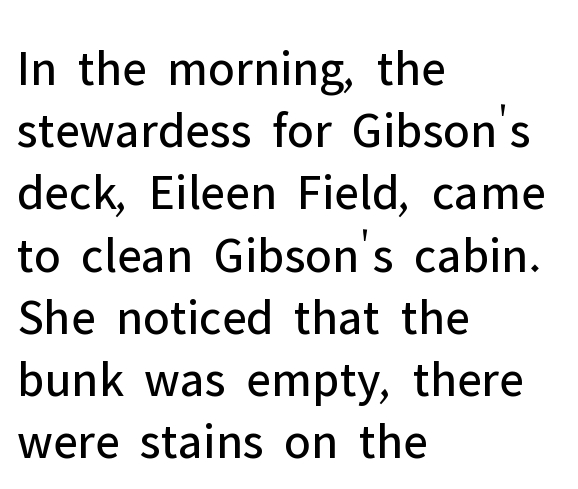
{"serif": "no", "italic": "no", "bold": "no", "weight": "regular", "width": "normal", "stroke_contrast": "low", "x_height": "medium", "monospaced": "no", "underline": "no", "align": "left", "line_spacing_ratio": 1.22, "letter_spacing": "normal", "letter_spacing_em": 0.0, "glyph_px": 51}
